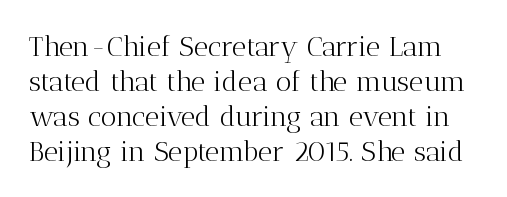
{"serif": "yes", "italic": "no", "bold": "no", "weight": "light", "width": "normal", "stroke_contrast": "medium", "x_height": "medium", "monospaced": "no", "underline": "no", "line_spacing": "normal", "line_spacing_ratio": 1.25, "letter_spacing": "normal", "letter_spacing_em": 0.0, "glyph_px": 28}
